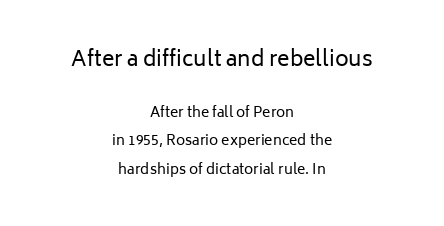
The passage is arranged like a title page — every line centered. Character size in the leading block exceeds that of the trailing block. The space between consecutive lines is lavish. Compared with typical body copy, the letter spacing here is the same.
